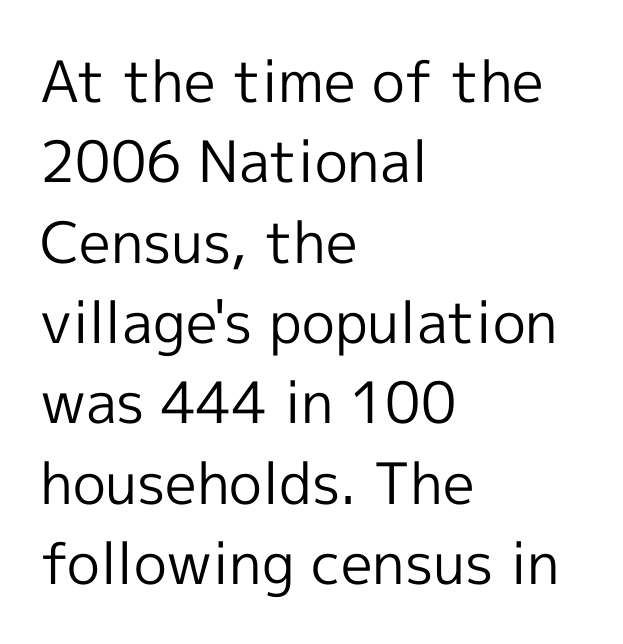
{"serif": "no", "italic": "no", "bold": "no", "weight": "regular", "width": "normal", "x_height": "medium", "monospaced": "no", "underline": "no", "align": "left", "line_spacing": "normal", "line_spacing_ratio": 1.41, "letter_spacing": "normal", "letter_spacing_em": 0.0, "glyph_px": 57}
